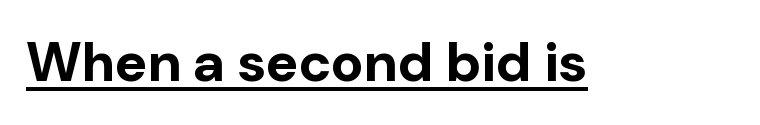
{"serif": "no", "italic": "no", "bold": "yes", "weight": "bold", "width": "normal", "stroke_contrast": "low", "x_height": "medium", "monospaced": "no", "underline": "yes", "letter_spacing": "normal", "letter_spacing_em": 0.0, "glyph_px": 55}
